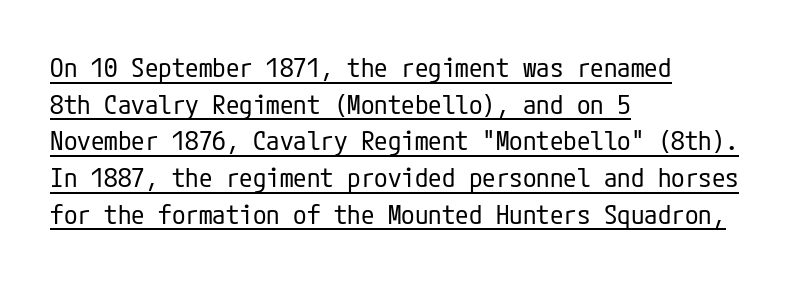
The letters stand straight up with perfectly vertical stems. Does a line run under the words? Yes, clearly. These lines are set flush left with a ragged right edge. Short note: letters normally spaced. Honestly, the row spacing looks completely unremarkable. Weight: not bold — regular or lighter.
